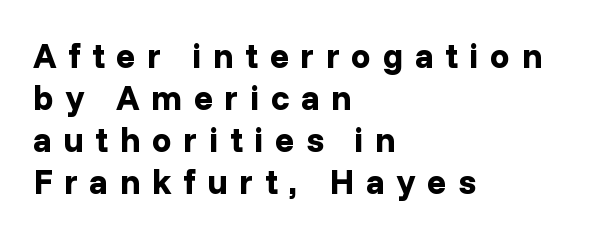
Check under the words: just untouched page. The text block is weighted toward the left margin, trailing off unevenly rightward. This sample has the flowing, uneven cadence of proportional lettering. Does the weight exceed regular? Yes, all the way to bold. Italic: no, the glyphs are upright roman. Look at the tracking — it's clearly loosened, letters drifting apart.
